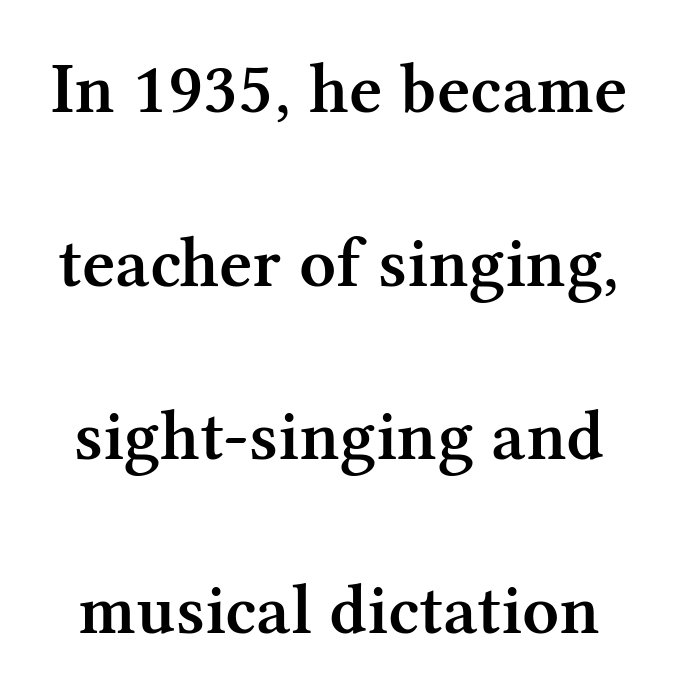
Glance below the letters and you will spot only blank space. These lines are rendered in a variable-pitch font. Does extra space separate the letters? No, they use regular spacing. Typographic density is moderately raised because the face is semibold. Typographically, this falls in the serif category. A great deal of white space separates one row of letters from the next.
